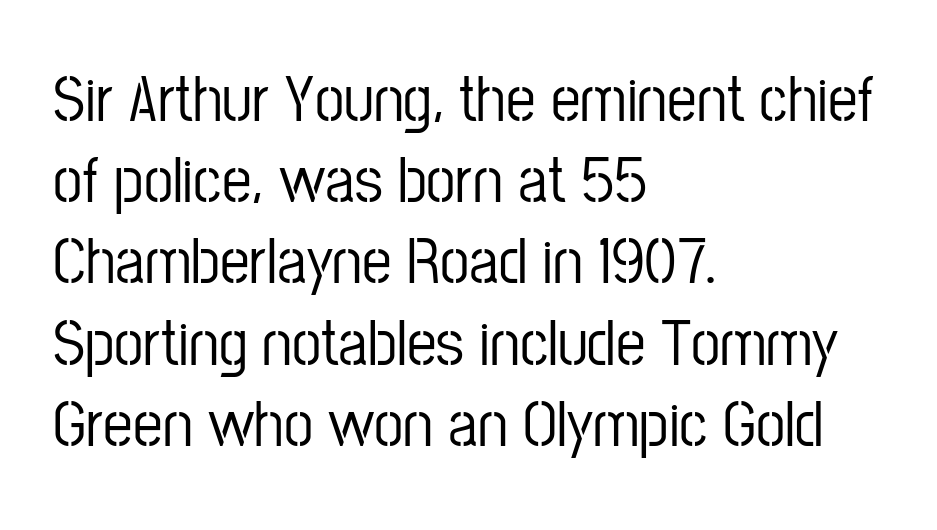
Q: Is the text italic (slanted)? A: No, it is upright.
Q: Is the typeface a serif or a sans-serif typeface? A: Sans-serif.
Q: Is the text underlined? A: No.
Q: How is the paragraph aligned? A: Left-aligned.
Q: Is the spacing between letters normal or unusually wide? A: Normal.
Q: Width (condensed, normal, or wide)? A: Condensed.
Q: Stroke contrast? A: Low.
Q: x-height? A: Medium.
Q: Monospaced? A: No.
